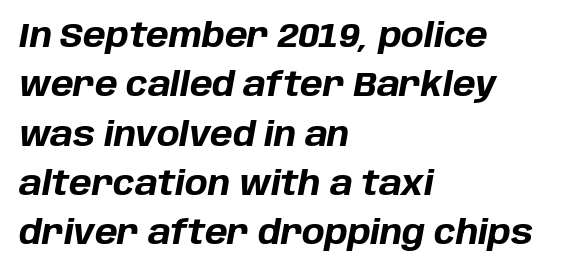
Q: Is the text bold? A: Yes.
Q: Is the text italic (slanted)? A: Yes, it leans right by about 10 degrees.
Q: Is the text underlined? A: No.
Q: How is the paragraph aligned? A: Left-aligned.
Q: Is the spacing between letters normal or unusually wide? A: Normal.
Q: Is the spacing between lines tight, normal or loose? A: Normal.
Q: Width (condensed, normal, or wide)? A: Normal.
Q: Stroke contrast? A: Low.
Q: x-height? A: Large.
Q: Monospaced? A: No.
